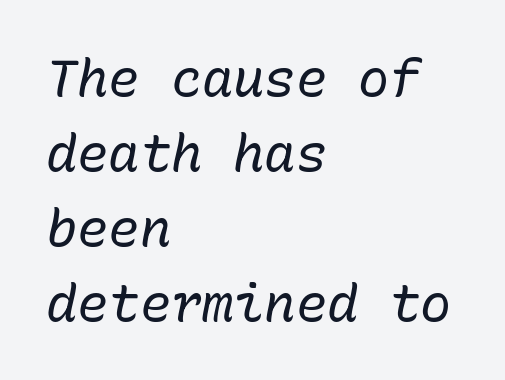
The image shows 52 px regular-weight type, italic (leaning right), monospaced; set left-aligned, normal line spacing (1.44x), normal letter spacing, not underlined; low stroke contrast and a medium x-height.
